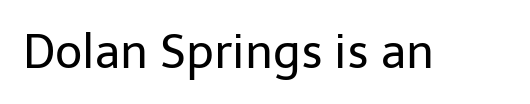
Q: Is the text bold? A: No.
Q: Is the text italic (slanted)? A: No, it is upright.
Q: Is the typeface a serif or a sans-serif typeface? A: Sans-serif.
Q: Is the text underlined? A: No.
Q: Is the spacing between letters normal or unusually wide? A: Normal.
Q: Width (condensed, normal, or wide)? A: Normal.
Q: Stroke contrast? A: Low.
Q: x-height? A: Medium.
Q: Monospaced? A: No.
